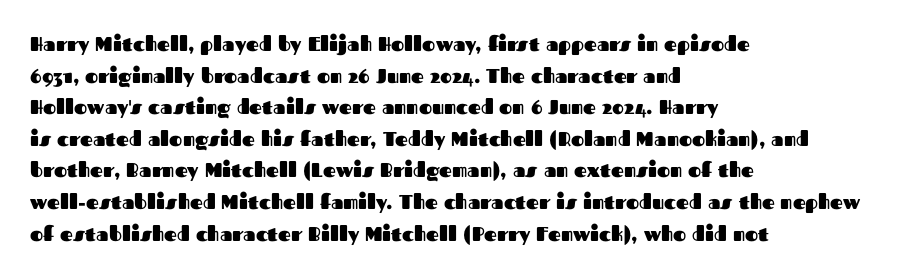
{"italic": "no", "bold": "yes", "underline": "no", "align": "left", "line_spacing": "normal", "line_spacing_ratio": 1.58, "letter_spacing": "normal", "letter_spacing_em": 0.0, "glyph_px": 20}
